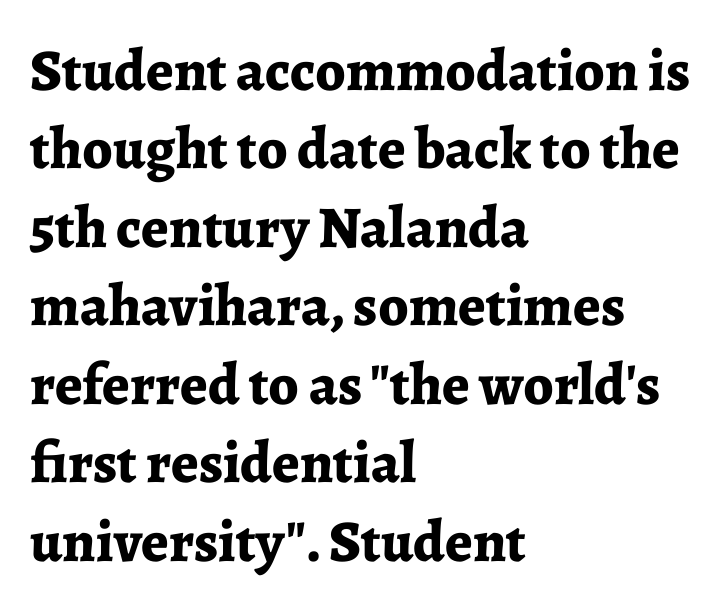
{"serif": "yes", "italic": "no", "bold": "yes", "weight": "bold", "width": "normal", "stroke_contrast": "low", "x_height": "medium", "monospaced": "no", "underline": "no", "align": "left", "line_spacing": "normal", "line_spacing_ratio": 1.33, "letter_spacing": "normal", "letter_spacing_em": 0.0, "glyph_px": 59}
